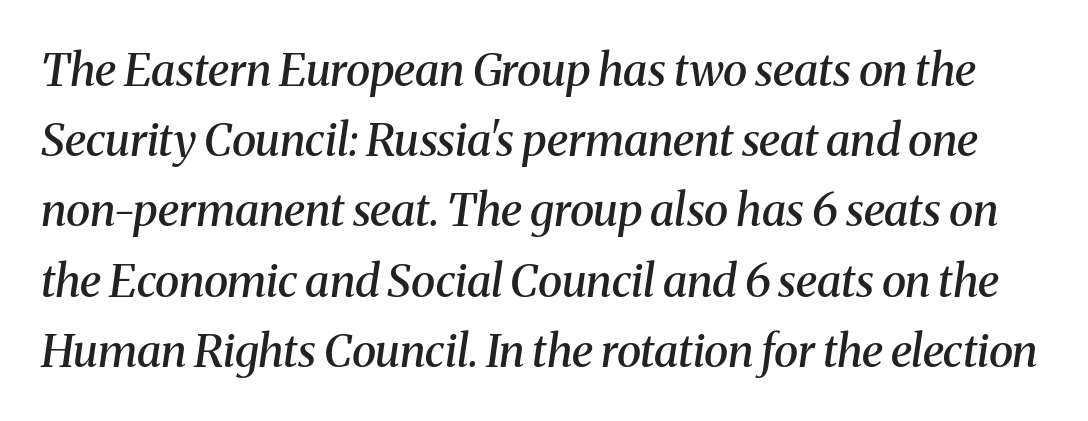
The image shows 45 px semibold serif type, italic (leaning right); set normal line spacing (1.56x), normal letter spacing, not underlined; medium stroke contrast and a medium x-height.
